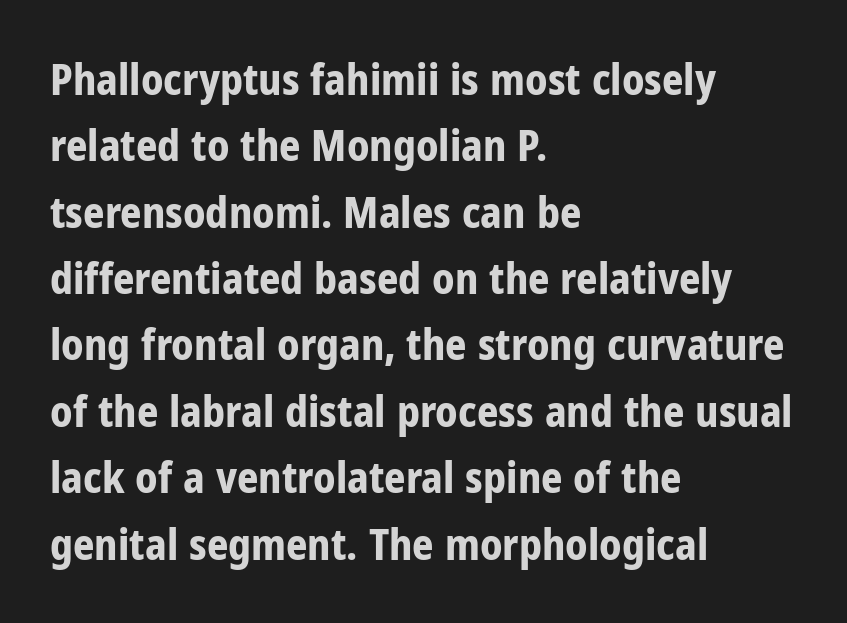
Q: Is the text bold? A: Yes.
Q: Is the text italic (slanted)? A: No, it is upright.
Q: Is the typeface a serif or a sans-serif typeface? A: Sans-serif.
Q: Is the text underlined? A: No.
Q: How is the paragraph aligned? A: Left-aligned.
Q: Is the spacing between letters normal or unusually wide? A: Normal.
Q: Is the spacing between lines tight, normal or loose? A: Normal.
Q: Width (condensed, normal, or wide)? A: Condensed.
Q: Stroke contrast? A: Low.
Q: x-height? A: Medium.
Q: Monospaced? A: No.
